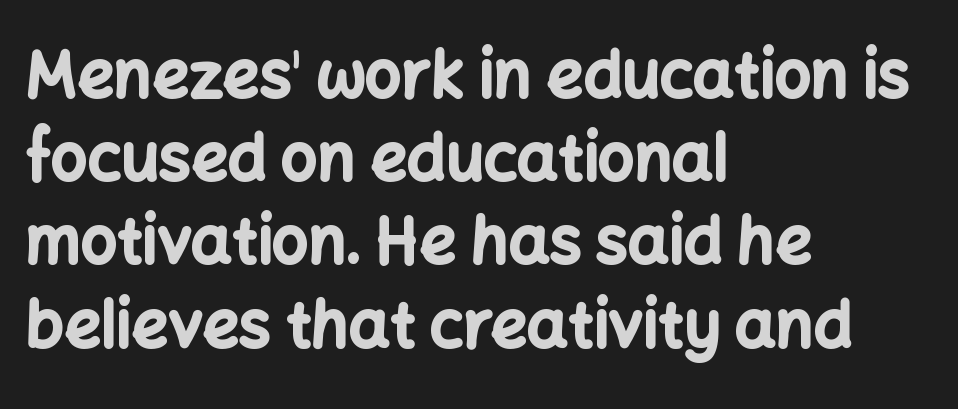
{"serif": "no", "italic": "no", "bold": "yes", "weight": "bold", "width": "normal", "stroke_contrast": "low", "x_height": "medium", "monospaced": "no", "underline": "no", "align": "left", "line_spacing": "normal", "line_spacing_ratio": 1.3, "letter_spacing": "normal", "letter_spacing_em": 0.0, "glyph_px": 64}
